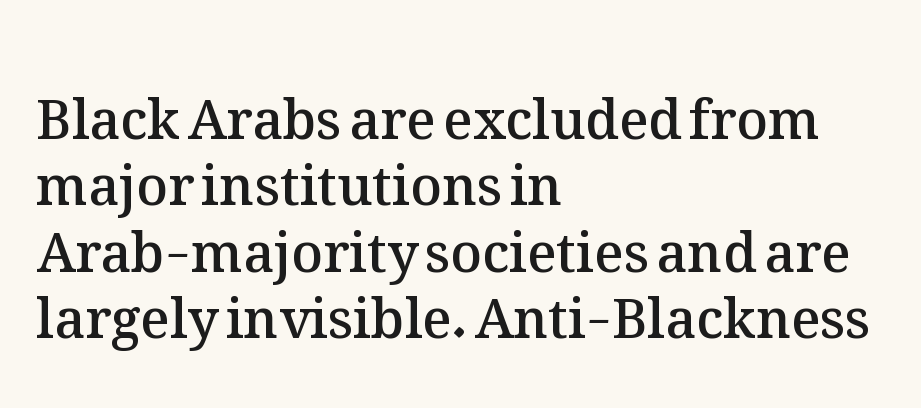
The image shows 54 px semibold type, upright; set left-aligned, line spacing 1.23x, normal letter spacing, not underlined; medium stroke contrast and a medium x-height.
